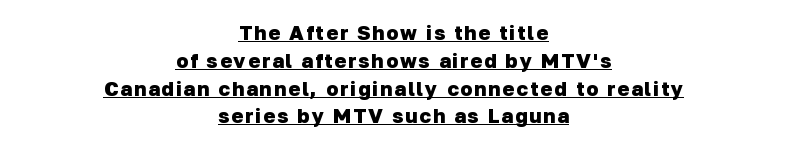
{"bold": "yes", "underline": "yes", "align": "center", "line_spacing": "normal", "line_spacing_ratio": 1.39, "glyph_px": 20}
